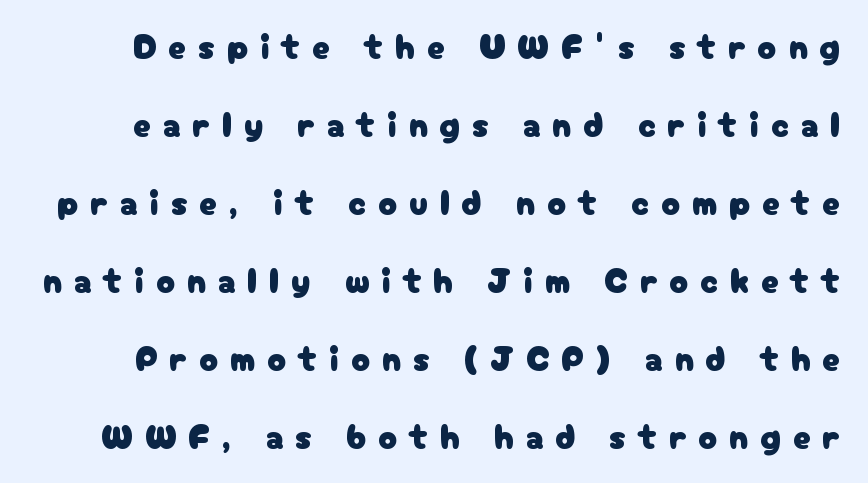
Q: Is the text italic (slanted)? A: No, it is upright.
Q: Is the typeface a serif or a sans-serif typeface? A: Sans-serif.
Q: Is the text underlined? A: No.
Q: Is the spacing between letters normal or unusually wide? A: Unusually wide.
Q: Is the spacing between lines tight, normal or loose? A: Loose.
Q: Width (condensed, normal, or wide)? A: Normal.
Q: Stroke contrast? A: Low.
Q: x-height? A: Medium.
Q: Monospaced? A: No.
